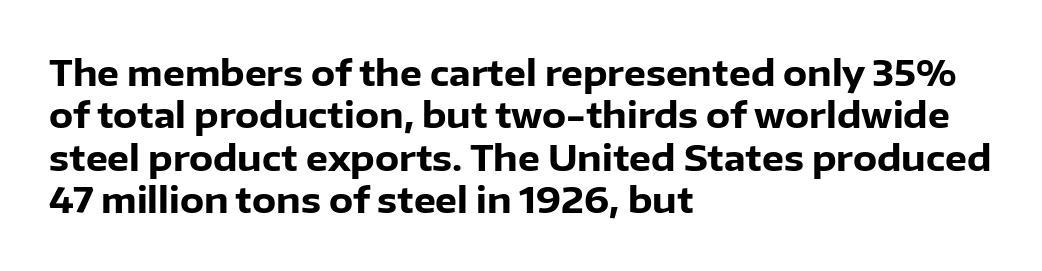
Q: Is the text bold? A: Yes.
Q: Is the text italic (slanted)? A: No, it is upright.
Q: Is the typeface a serif or a sans-serif typeface? A: Sans-serif.
Q: Is the text underlined? A: No.
Q: How is the paragraph aligned? A: Left-aligned.
Q: Is the spacing between letters normal or unusually wide? A: Normal.
Q: Width (condensed, normal, or wide)? A: Normal.
Q: Stroke contrast? A: Low.
Q: x-height? A: Medium.
Q: Monospaced? A: No.
